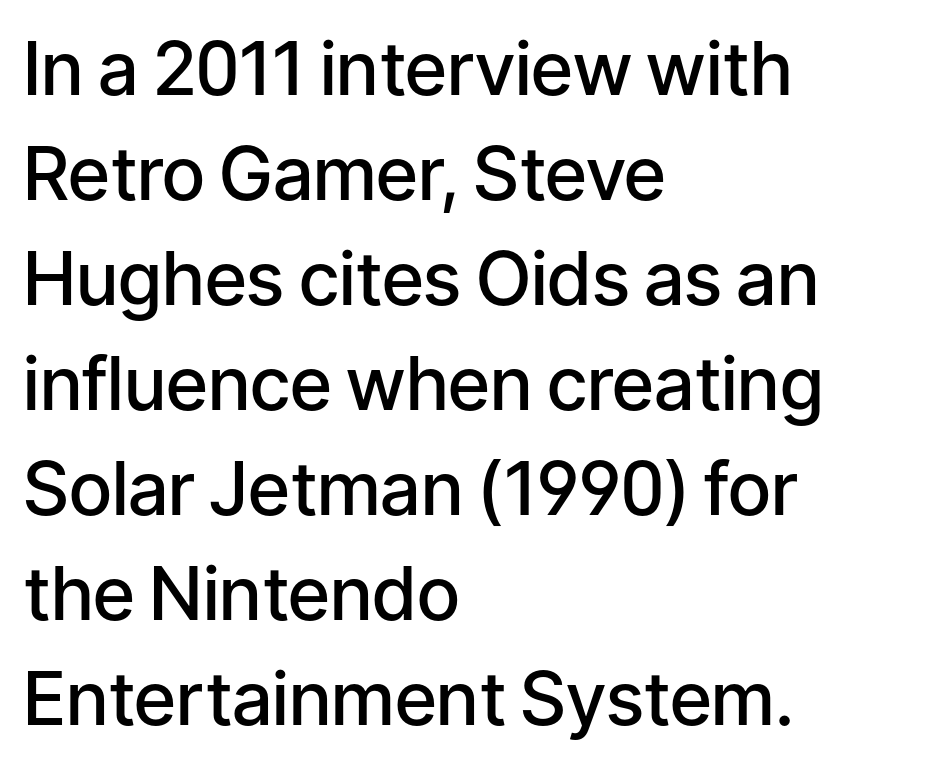
Honestly, the row spacing looks completely unremarkable. Weight: semibold (demi). The specimen omits any rule beneath the text block's lines. Observe the absence of serifs on each vertical stroke in this sample. You could not count columns in this text — the font is proportionally spaced.
